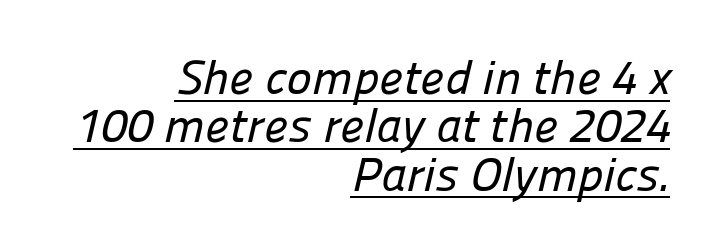
{"serif": "no", "width": "normal", "stroke_contrast": "low", "x_height": "medium", "monospaced": "no", "underline": "yes", "align": "right", "line_spacing": "tight", "line_spacing_ratio": 1.01, "letter_spacing": "normal", "letter_spacing_em": 0.0, "glyph_px": 48}
